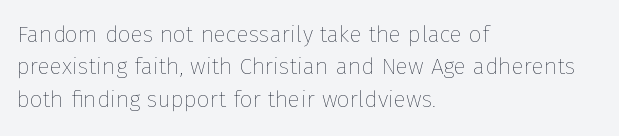
Q: Is the text bold? A: No.
Q: Is the text italic (slanted)? A: No, it is upright.
Q: Is the text underlined? A: No.
Q: How is the paragraph aligned? A: Left-aligned.
Q: Is the spacing between letters normal or unusually wide? A: Normal.
Q: Is the spacing between lines tight, normal or loose? A: Normal.
